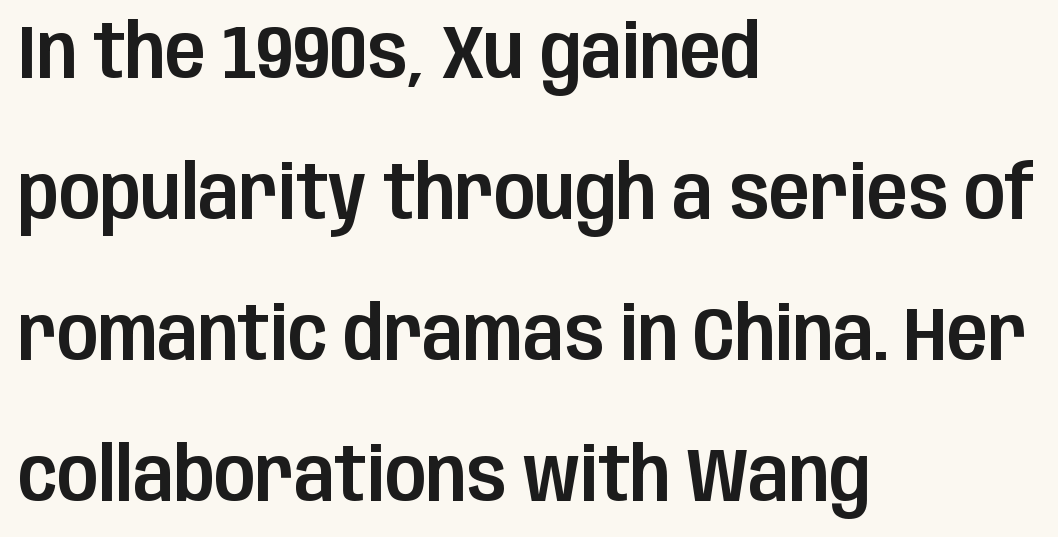
The image shows 75 px condensed sans-serif type, upright; set left-aligned, line spacing 1.88x, normal letter spacing, not underlined; low stroke contrast and a large x-height.
